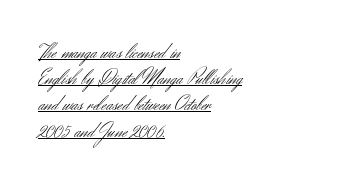
These lines are set flush left with a ragged right edge. Check the space under the baseline: a stroke is drawn there. Unbolded letterforms with no extra heft. In terms of letterspacing, this is plain default setting.
